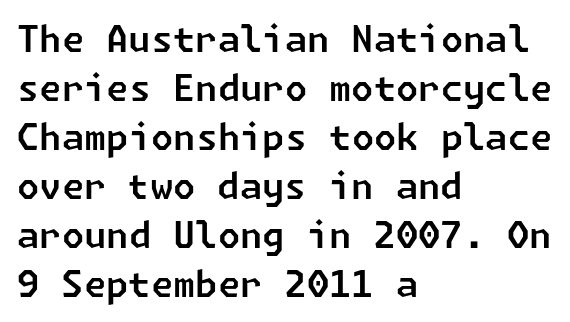
Q: Is the typeface a serif or a sans-serif typeface? A: Sans-serif.
Q: Is the text underlined? A: No.
Q: How is the paragraph aligned? A: Left-aligned.
Q: Is the spacing between letters normal or unusually wide? A: Normal.
Q: Is the spacing between lines tight, normal or loose? A: Normal.
Q: Width (condensed, normal, or wide)? A: Normal.
Q: Stroke contrast? A: Low.
Q: x-height? A: Medium.
